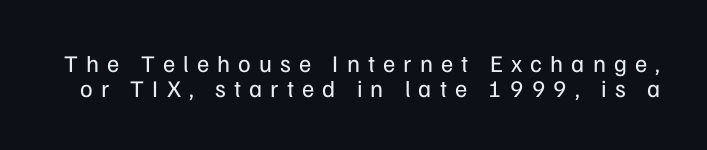
The image shows 24 px text type, upright; set tight line spacing (1.03x), unusually wide letter spacing (+0.34 em), not underlined.
